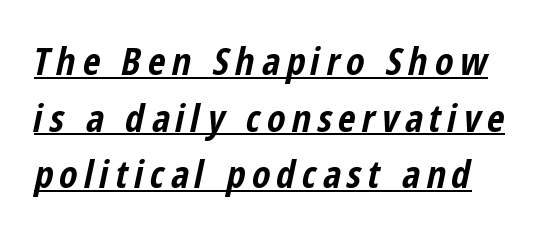
Rows of type keep a routine distance in the vertical direction. Decoration check: the copy is underlined. The rendering uses natural spacing where letterforms have individual widths. What weight is shown? A full bold with thick strokes. This is oblique type, the kind used for emphasis or titles.
